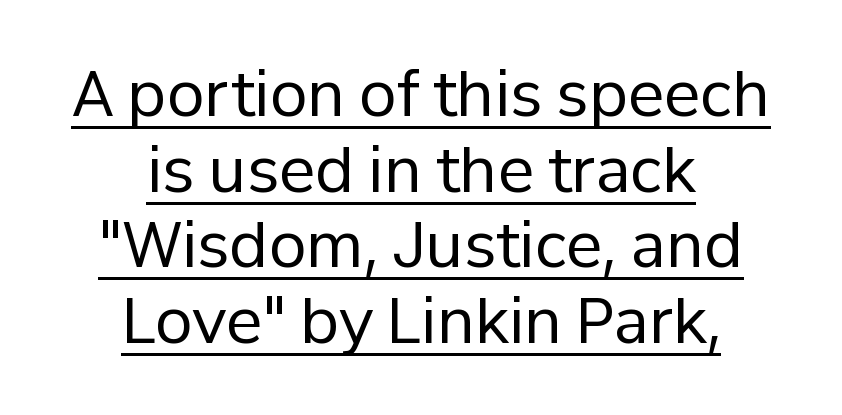
Neither beginnings nor endings align; midpoints do. Varying glyph widths throughout — classic text-font behaviour. The horizontal fit of the characters is conventional and even. Nope, no serifs anywhere on these letters. Each stroke keeps to a modest, everyday thickness or less. The rendered words wear a rule along their underside.
